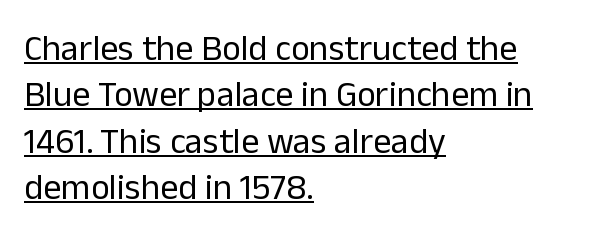
The image shows 36 px regular-weight sans-serif type, upright; set left-aligned, normal line spacing (1.29x), normal letter spacing, underlined; low stroke contrast and a medium x-height.
